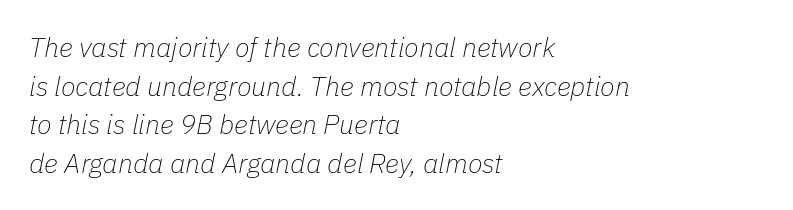
Q: Is the text bold? A: No.
Q: Is the text italic (slanted)? A: Yes, it leans right by about 11 degrees.
Q: Is the text underlined? A: No.
Q: How is the paragraph aligned? A: Left-aligned.
Q: Is the spacing between letters normal or unusually wide? A: Normal.
Q: Is the spacing between lines tight, normal or loose? A: Normal.
